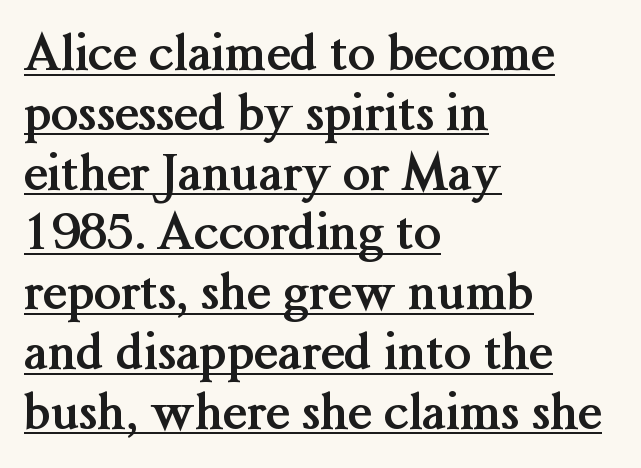
A roman cut, with each character standing at attention. A typographer would call this underscored text. The line texture is even and compact thanks to regular tracking. Heavy, bold letterforms. The glyphs in this specimen are seriffed.
